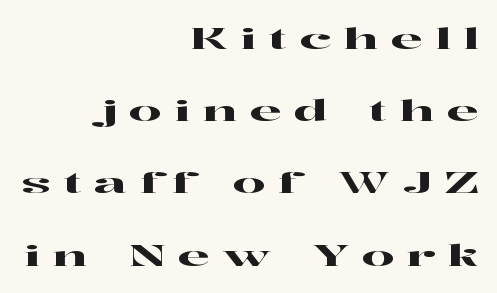
Q: Is the text italic (slanted)? A: No, it is upright.
Q: Is the typeface a serif or a sans-serif typeface? A: Serif.
Q: Is the text underlined? A: No.
Q: How is the paragraph aligned? A: Right-aligned.
Q: Is the spacing between letters normal or unusually wide? A: Unusually wide.
Q: Is the spacing between lines tight, normal or loose? A: Loose.
Q: Width (condensed, normal, or wide)? A: Wide.
Q: Stroke contrast? A: High.
Q: x-height? A: Medium.
Q: Monospaced? A: No.
